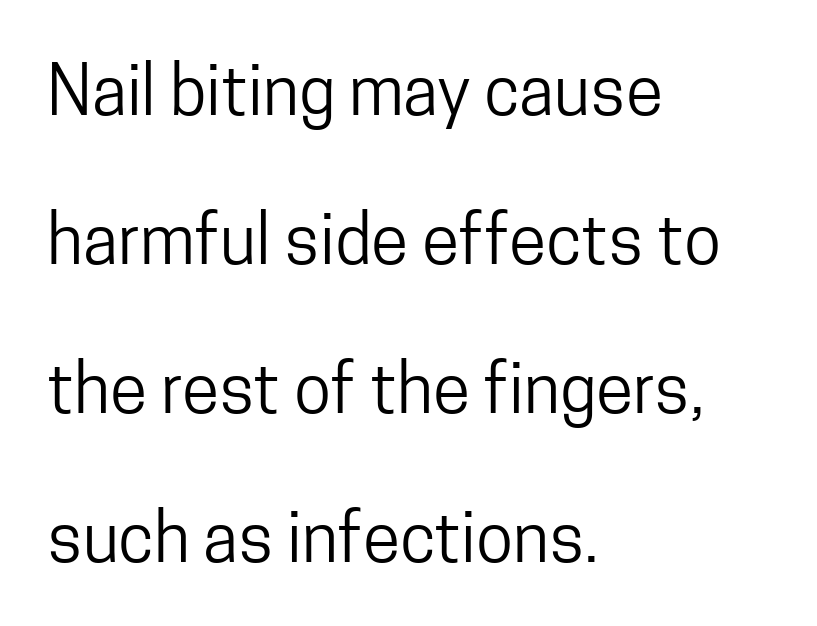
The image shows 68 px regular-weight, condensed sans-serif type, upright; set left-aligned, loose line spacing (2.19x), normal letter spacing, not underlined; low stroke contrast and a medium x-height.
